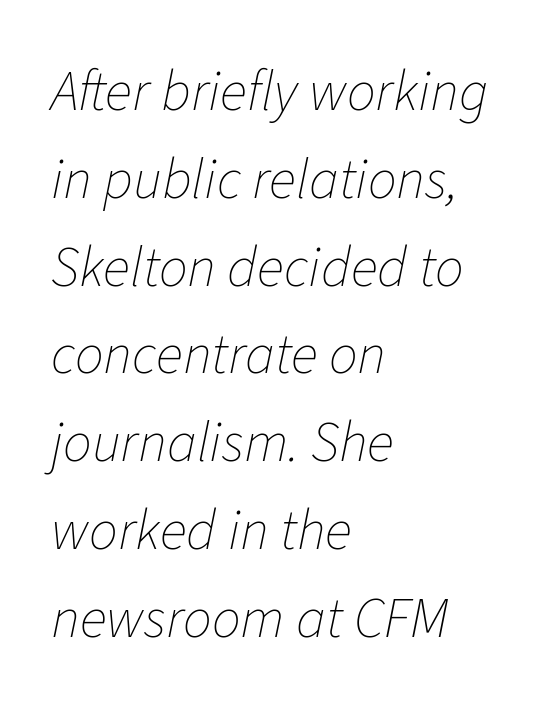
{"italic": "yes", "lean": "right", "slant_degrees": 11, "bold": "no", "weight": "thin", "width": "normal", "stroke_contrast": "low", "x_height": "medium", "monospaced": "no", "underline": "no", "align": "left", "line_spacing": "normal", "line_spacing_ratio": 1.54, "letter_spacing": "normal", "letter_spacing_em": 0.0, "glyph_px": 57}
